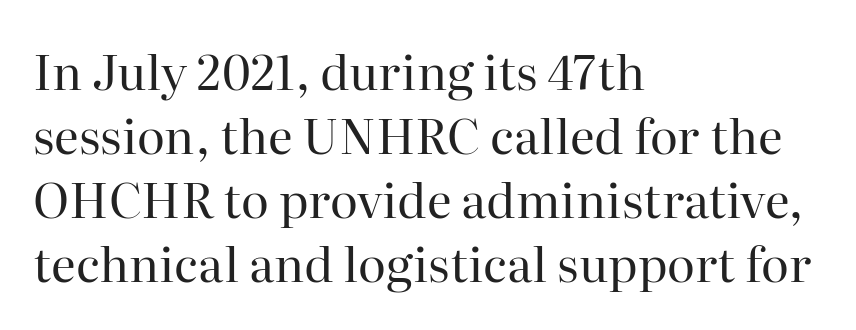
Q: Is the text bold? A: No.
Q: Is the text italic (slanted)? A: No, it is upright.
Q: Is the typeface a serif or a sans-serif typeface? A: Serif.
Q: Is the text underlined? A: No.
Q: How is the paragraph aligned? A: Left-aligned.
Q: Is the spacing between letters normal or unusually wide? A: Normal.
Q: Is the spacing between lines tight, normal or loose? A: Normal.
Q: Width (condensed, normal, or wide)? A: Normal.
Q: Stroke contrast? A: High.
Q: x-height? A: Medium.
Q: Monospaced? A: No.
